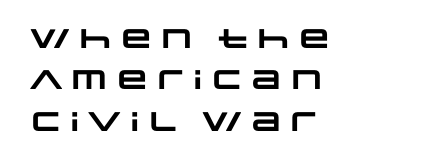
{"bold": "yes", "underline": "no", "align": "left", "line_spacing": "normal", "line_spacing_ratio": 1.53, "letter_spacing": "normal", "letter_spacing_em": 0.0, "glyph_px": 27}
